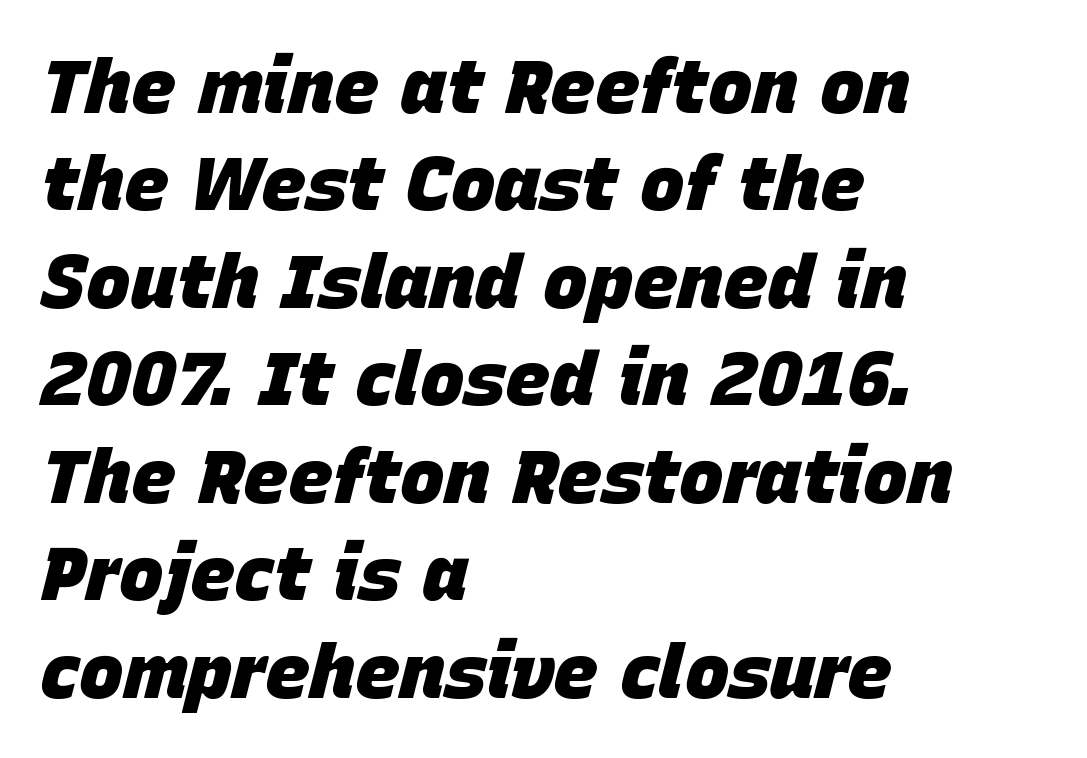
The image shows 75 px heavy type, italic (leaning right); set left-aligned, normal line spacing (1.3x), normal letter spacing, not underlined; low stroke contrast and a large x-height.
